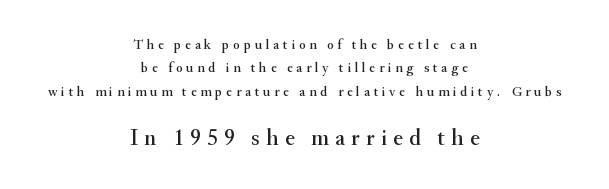
Compared with typical paragraphs, the rows here are spaced about the same. The axis of the letterforms is exactly vertical. Each word looks stretched out because of the extra space between its letters. Only glyphs here, with clear space below each row.
